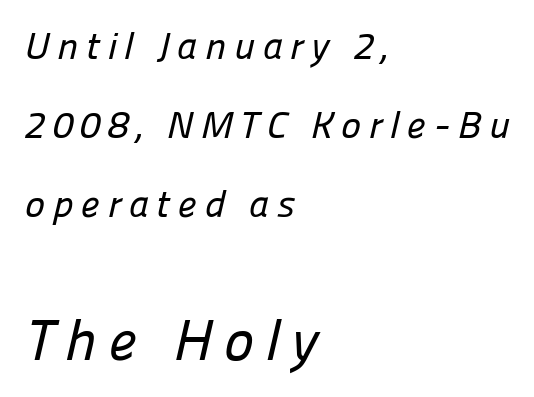
In terms of letterspacing, this is a distinctly airy, spread setting. Honestly, the rows look like they've been pulled way apart. The face used here is proportionally spaced, like ordinary book or web type. Block two is the big one; block one sits smaller above it. Each letter's strokes conclude bluntly, with no projecting serifs. Type without underlining.
